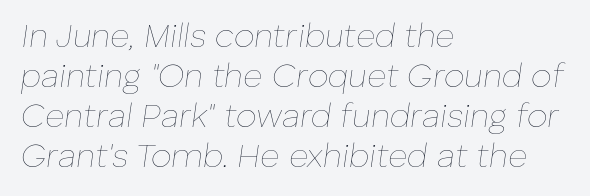
The image shows 33 px thin type, italic (leaning right); set left-aligned, line spacing 1.21x, normal letter spacing, not underlined; low stroke contrast and a medium x-height.
